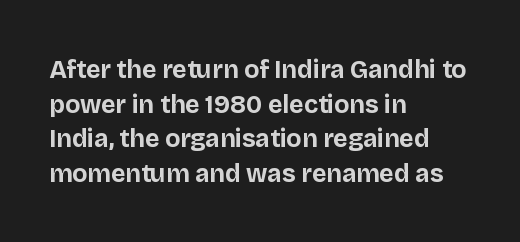
The type sits square on the baseline with zero lean. Summary of weight: heavy, a full bold. Rule under the text: the space is simply empty. Is the letter spacing exaggerated? No — it looks like the ordinary default.
